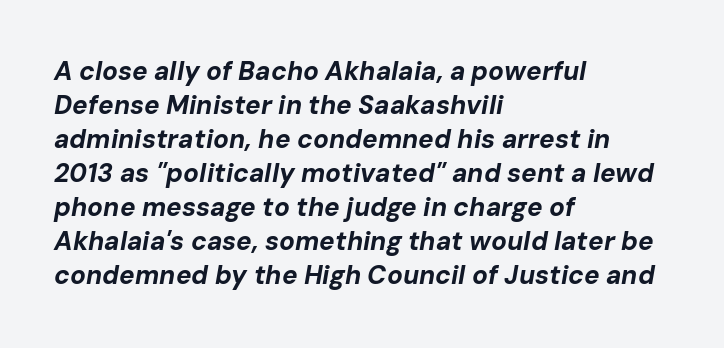
{"italic": "yes", "lean": "right", "slant_degrees": 10, "bold": "yes", "underline": "no", "align": "left", "line_spacing": "normal", "line_spacing_ratio": 1.31, "letter_spacing": "normal", "letter_spacing_em": 0.0, "glyph_px": 26}
